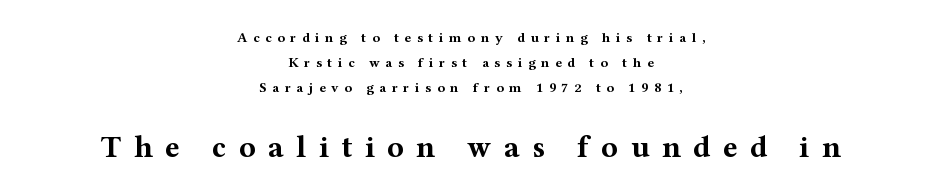
The image shows 31 px bold, wide serif type, upright; set centered, line spacing 1.79x, unusually wide letter spacing (+0.4 em), not underlined; the second (bottom) block is 2.21x larger; medium stroke contrast and a medium x-height.
